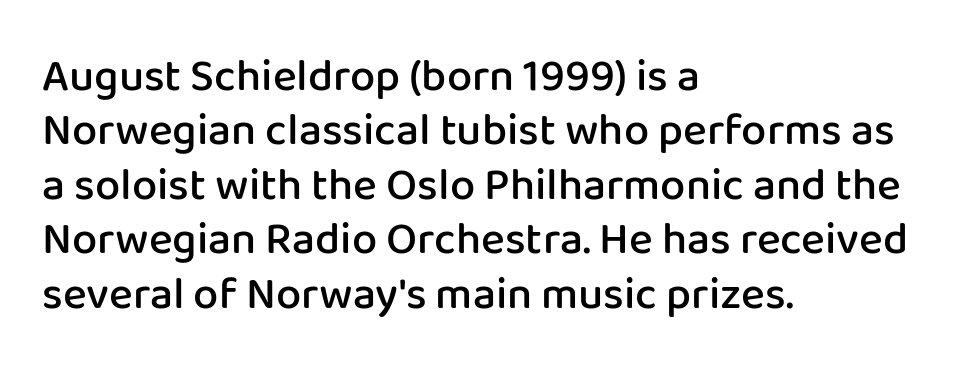
The image shows 45 px semibold sans-serif type, upright; set left-aligned, line spacing 1.21x, normal letter spacing, not underlined; low stroke contrast and a medium x-height.
